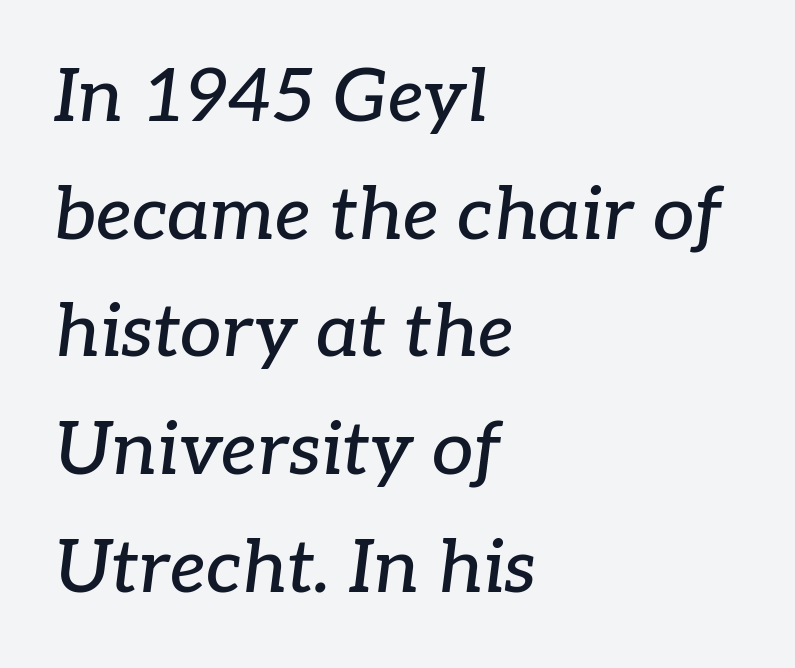
{"serif": "yes", "italic": "yes", "lean": "right", "slant_degrees": 7, "width": "normal", "stroke_contrast": "low", "x_height": "medium", "monospaced": "no", "underline": "no", "align": "left", "line_spacing": "normal", "line_spacing_ratio": 1.59, "letter_spacing": "normal", "letter_spacing_em": 0.0, "glyph_px": 74}
